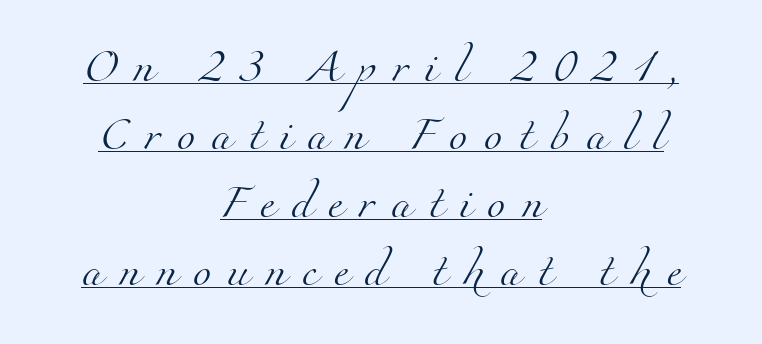
{"serif": "yes", "bold": "no", "weight": "light", "width": "normal", "stroke_contrast": "medium", "x_height": "small", "monospaced": "no", "underline": "yes", "align": "center", "line_spacing": "loose", "line_spacing_ratio": 2.06, "letter_spacing": "wide", "letter_spacing_em": 0.49, "glyph_px": 33}
